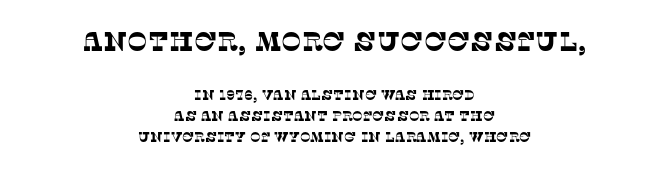
The image shows 27 px text type; set centered, normal line spacing (1.5x), normal letter spacing, not underlined; the first (top) block is 1.93x larger.
